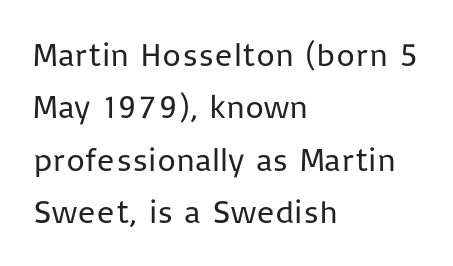
The image shows 33 px regular-weight sans-serif type, upright; set left-aligned, normal line spacing (1.59x), normal letter spacing, not underlined; low stroke contrast and a medium x-height.
